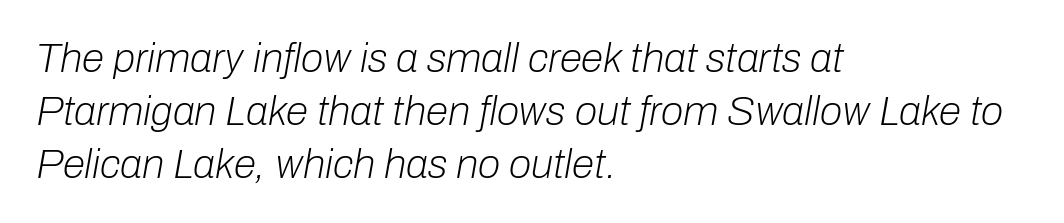
The image shows 41 px light type, italic (leaning right); set left-aligned, normal line spacing (1.29x), normal letter spacing, not underlined; low stroke contrast and a medium x-height.
